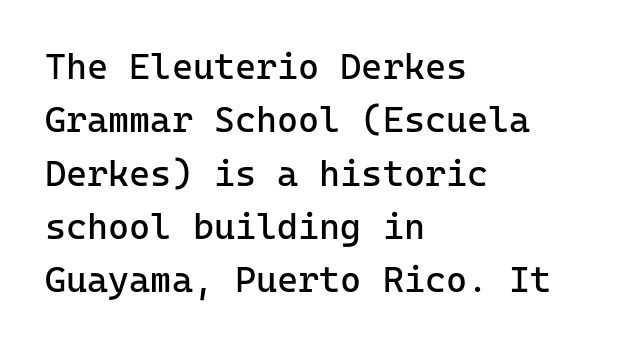
The image shows 36 px regular-weight sans-serif type, upright, monospaced; set left-aligned, normal line spacing (1.48x), normal letter spacing, not underlined; low stroke contrast and a medium x-height.
